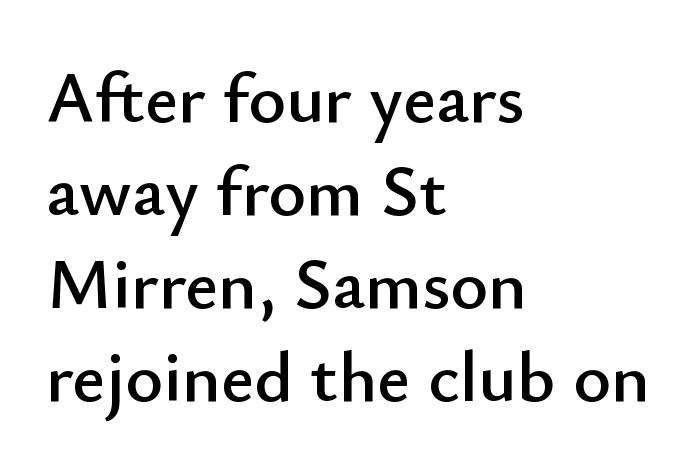
The image shows 72 px sans-serif type, upright; set left-aligned, normal line spacing (1.29x), normal letter spacing, not underlined; low stroke contrast and a small x-height.
